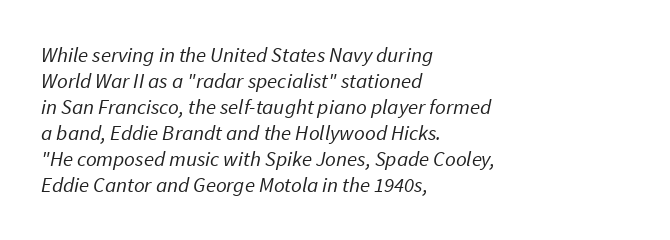
The image shows 21 px text type; set left-aligned, line spacing 1.24x, normal letter spacing, not underlined.
